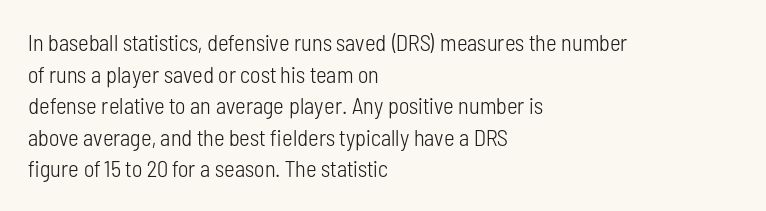
{"italic": "no", "bold": "no", "underline": "no", "align": "left", "line_spacing": "normal", "line_spacing_ratio": 1.37, "letter_spacing": "normal", "letter_spacing_em": 0.0, "glyph_px": 23}
